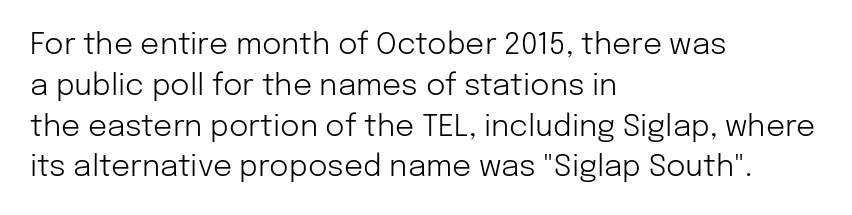
{"serif": "no", "italic": "no", "bold": "no", "weight": "light", "width": "normal", "stroke_contrast": "low", "x_height": "medium", "monospaced": "no", "underline": "no", "align": "left", "line_spacing": "normal", "line_spacing_ratio": 1.36, "letter_spacing": "normal", "letter_spacing_em": 0.0, "glyph_px": 30}
